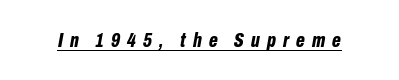
{"italic": "yes", "lean": "right", "slant_degrees": 10, "bold": "yes", "underline": "yes", "letter_spacing": "wide", "letter_spacing_em": 0.34, "glyph_px": 21}
